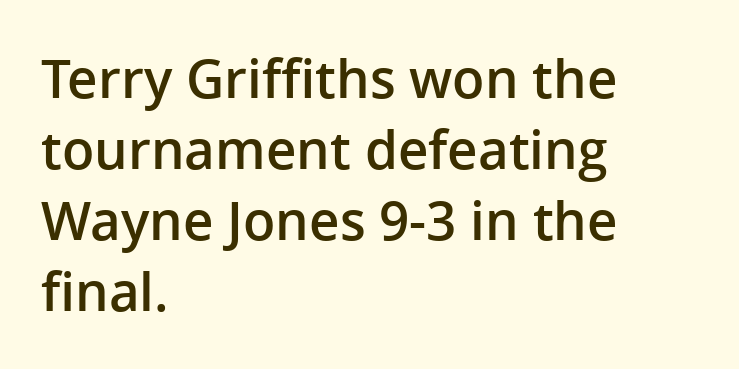
Q: Is the text bold? A: Semi-bold.
Q: Is the text italic (slanted)? A: No, it is upright.
Q: Is the typeface a serif or a sans-serif typeface? A: Sans-serif.
Q: Is the text underlined? A: No.
Q: How is the paragraph aligned? A: Left-aligned.
Q: Is the spacing between letters normal or unusually wide? A: Normal.
Q: Is the spacing between lines tight, normal or loose? A: Normal.
Q: Width (condensed, normal, or wide)? A: Normal.
Q: Stroke contrast? A: Low.
Q: x-height? A: Medium.
Q: Monospaced? A: No.
